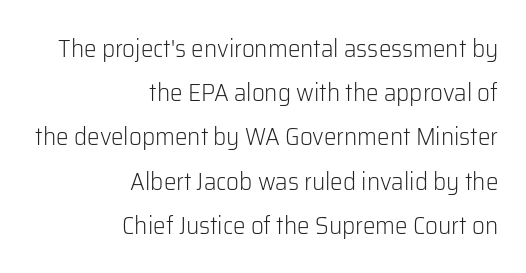
Short and long lines alike share a common ending point at right. The specimen omits any rule beneath the text block's lines. No extra ink here — the face is not bold. Spacing between characters is what you'd get straight out of the box. If you drew a line through each stem, it would be perfectly vertical.
